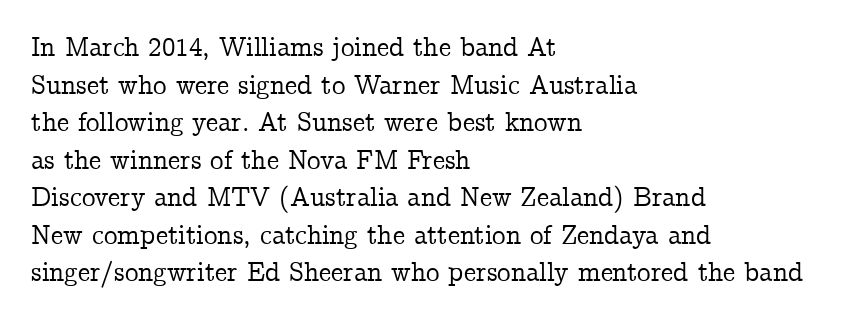
The image shows 27 px text type, upright; set left-aligned, normal line spacing (1.39x), normal letter spacing, not underlined.
